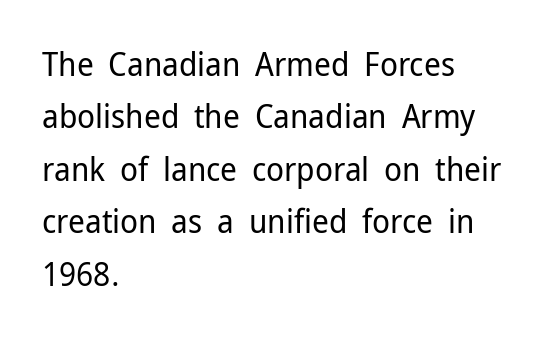
No extra ink here — the face is not bold. In terms of letterspacing, this is plain default setting. The words here are not underlined. A typesetter would call this leading conventional body-copy spacing.
